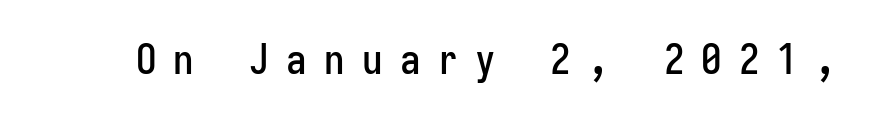
Q: Is the text italic (slanted)? A: No, it is upright.
Q: Is the typeface a serif or a sans-serif typeface? A: Sans-serif.
Q: Is the text underlined? A: No.
Q: Is the spacing between letters normal or unusually wide? A: Unusually wide.
Q: Width (condensed, normal, or wide)? A: Condensed.
Q: Stroke contrast? A: Low.
Q: x-height? A: Medium.
Q: Monospaced? A: Yes.
